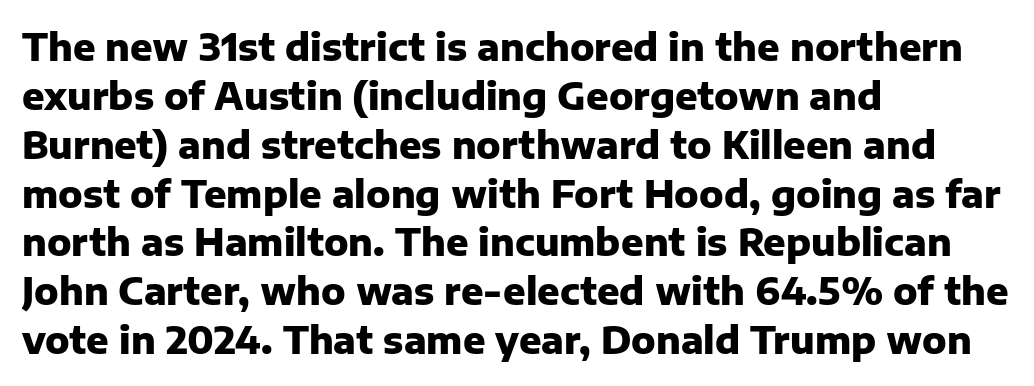
A clean baseline with only descenders dipping below it. The type is set solid horizontally, with unmodified tracking. The lines sit at an ordinary, default distance from one another. As a designer I'd log this as weight 700, bold. Each letter keeps its own natural width here, so spacing adapts to shape. The specimen reads as upright at a glance.
